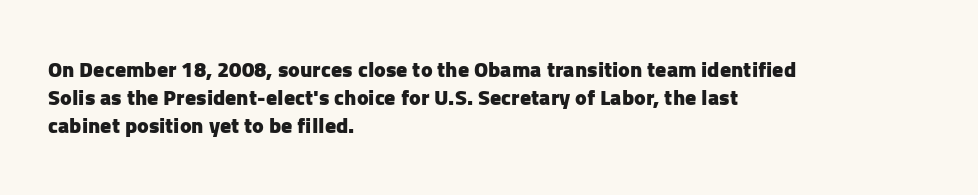
The image shows 22 px bold type, upright; set left-aligned, normal line spacing (1.28x), normal letter spacing, not underlined.
